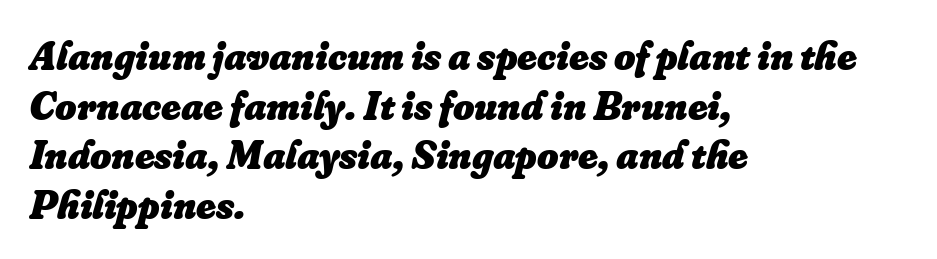
Alignment: flush left. Anything drawn beneath the words? Only blank space. Spacing between characters is what you'd get straight out of the box. The letters advance in unequal steps, a hallmark of proportional type. You can tell it's italic because the verticals aren't actually vertical. Heavy-handed strokes throughout: this text is bold.
